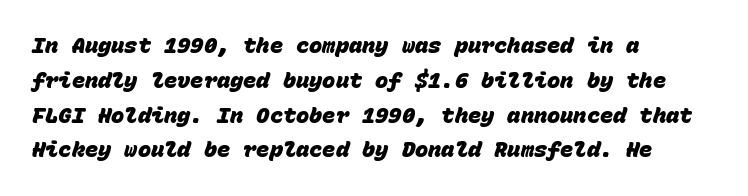
This rendering features lettering with no underline. The passage shown is emphatically bold. Compared with typical body copy, the letter spacing here is the same. Is the block centered? No — it sits flush against the left margin. This block has exactly the height ordinary leading produces.
